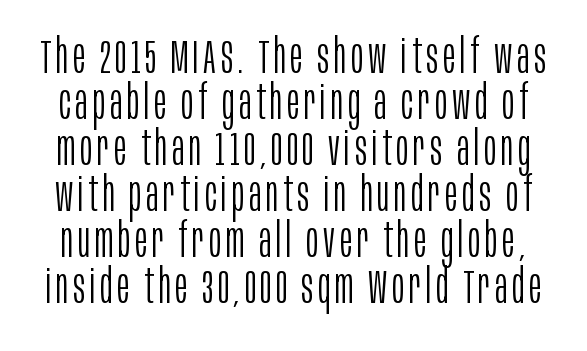
{"serif": "no", "italic": "no", "bold": "no", "weight": "light", "width": "condensed", "stroke_contrast": "low", "x_height": "large", "monospaced": "no", "underline": "no", "line_spacing": "tight", "line_spacing_ratio": 0.98, "glyph_px": 47}
